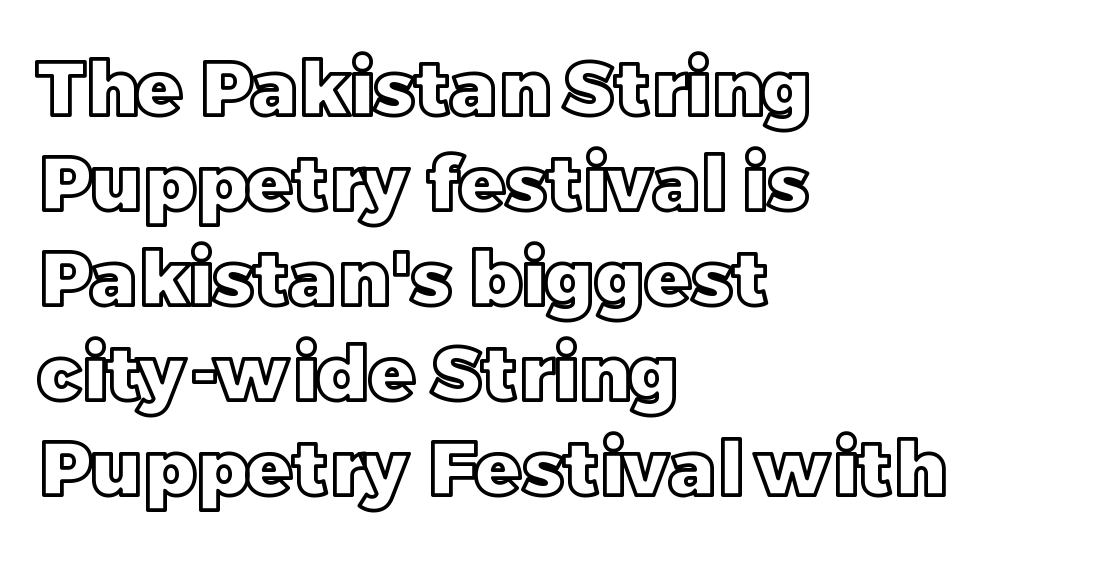
{"italic": "no", "width": "normal", "x_height": "large", "monospaced": "no", "underline": "no", "align": "left", "line_spacing": "normal", "line_spacing_ratio": 1.25, "letter_spacing": "normal", "letter_spacing_em": 0.0, "glyph_px": 76}
